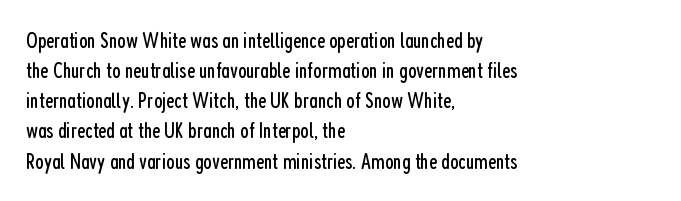
The image shows 22 px text type, upright; set left-aligned, normal line spacing (1.37x), normal letter spacing, not underlined.
